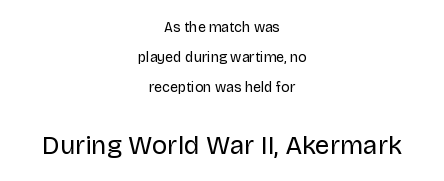
Q: Is the text bold? A: No.
Q: Is the text italic (slanted)? A: No, it is upright.
Q: Is the text underlined? A: No.
Q: How is the paragraph aligned? A: Centered.
Q: Is the spacing between letters normal or unusually wide? A: Normal.
Q: Is the spacing between lines tight, normal or loose? A: Loose.
Q: Which block of text is set in a larger size, the first (top) or the second (bottom)? A: The second (bottom) one.
